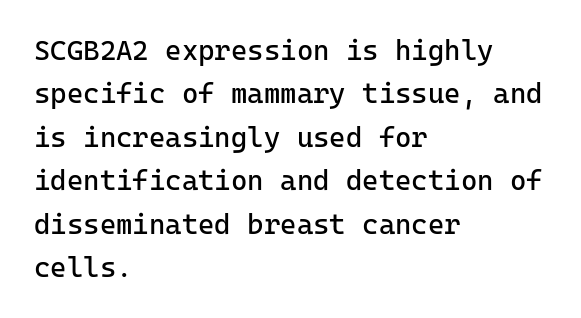
Serifs: no, the terminals of the letterforms are clean. Stem width sits at or under what a default text font uses. Nothing unusual about the tracking: characters are spaced as the font intends. What's the leading like? Ordinary, nothing unusual. Check under the words: just untouched page.
